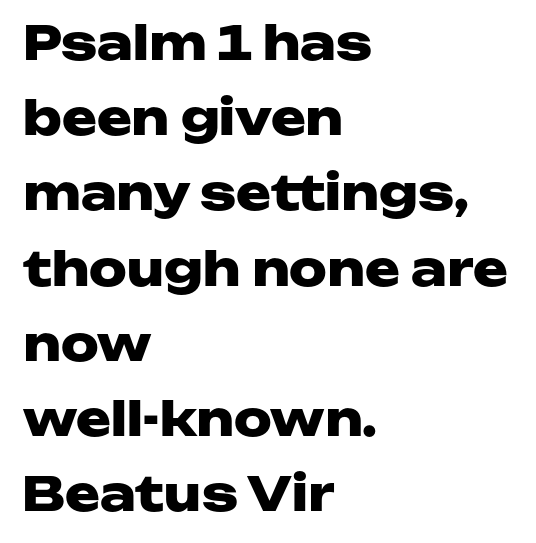
{"serif": "no", "italic": "no", "bold": "yes", "weight": "heavy", "width": "wide", "stroke_contrast": "low", "x_height": "medium", "monospaced": "no", "underline": "no", "align": "left", "line_spacing": "normal", "line_spacing_ratio": 1.6, "letter_spacing": "normal", "letter_spacing_em": 0.0, "glyph_px": 47}
